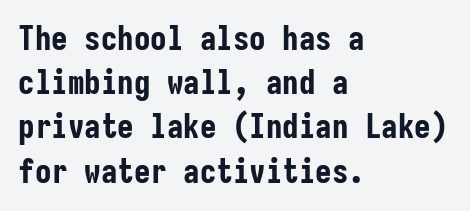
The space directly below the letters is spotless. The block of text has a typical density, with ordinary space between rows. Stroke thickness is high; the sample reads as a true bold. Quick note: not italic, upright. This sample has the even, mechanical cadence of fixed-width lettering.
